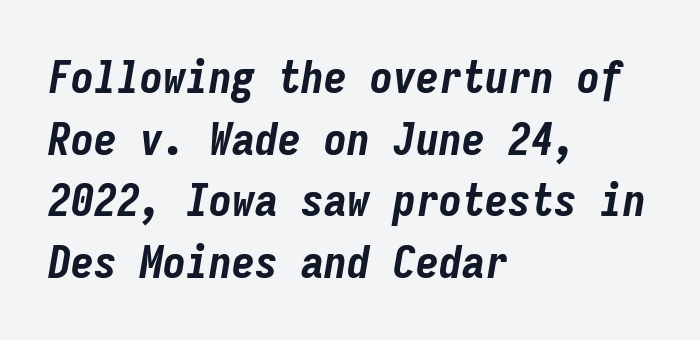
The image shows 46 px bold, condensed type, italic (leaning right), monospaced; set left-aligned, normal line spacing (1.34x), normal letter spacing, not underlined; low stroke contrast and a medium x-height.
